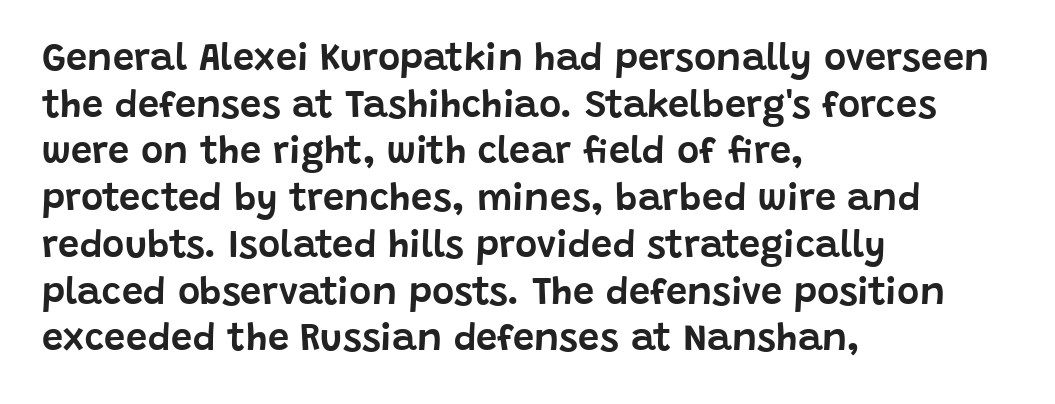
The image shows 38 px sans-serif type, upright; set left-aligned, line spacing 1.23x, normal letter spacing, not underlined; low stroke contrast and a large x-height.
